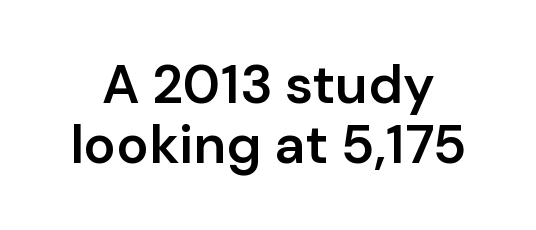
Varying glyph widths throughout — classic text-font behaviour. Honestly, the rows look squashed on top of each other. Weight check: semibold — heavier than regular, not quite bold. A typesetter would label this face a sans. Check under the words: just untouched page. Honestly, the letter spacing is just normal — you wouldn't notice it.
